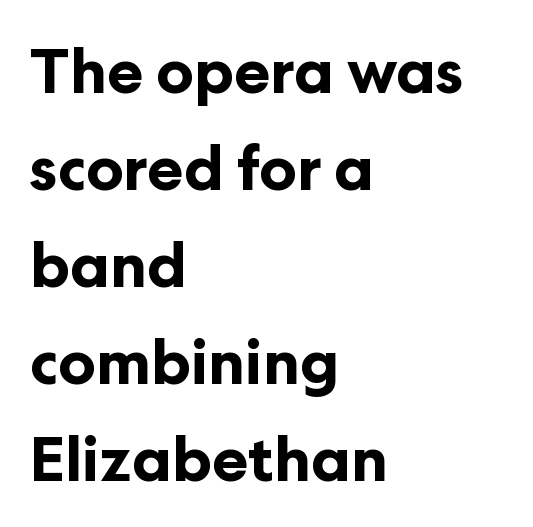
This sample has the flowing, uneven cadence of proportional lettering. Has an underline been added? It has not. Stroke terminals: plain, sans-serif. Inter-character spacing is left at the font's built-in metrics.
